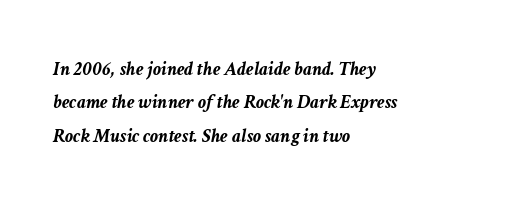
The image shows 20 px bold type, italic (leaning right); set left-aligned, normal line spacing (1.67x), normal letter spacing, not underlined.
